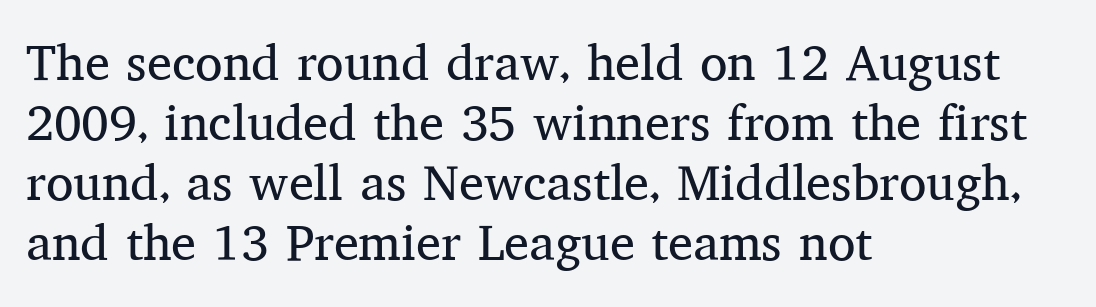
{"serif": "yes", "italic": "no", "bold": "no", "weight": "regular", "width": "normal", "stroke_contrast": "medium", "x_height": "medium", "monospaced": "no", "underline": "no", "align": "left", "line_spacing_ratio": 1.2, "letter_spacing": "normal", "letter_spacing_em": 0.0, "glyph_px": 50}
